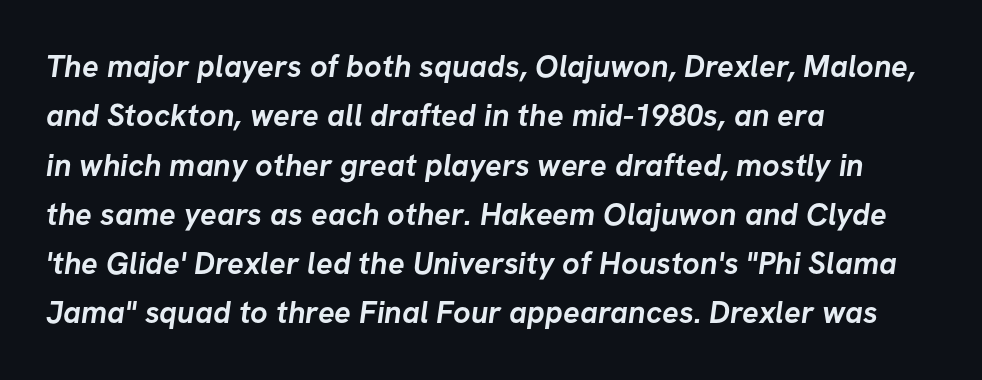
The image shows 31 px semibold sans-serif type; set left-aligned, normal line spacing (1.59x), normal letter spacing, not underlined; low stroke contrast and a medium x-height.
